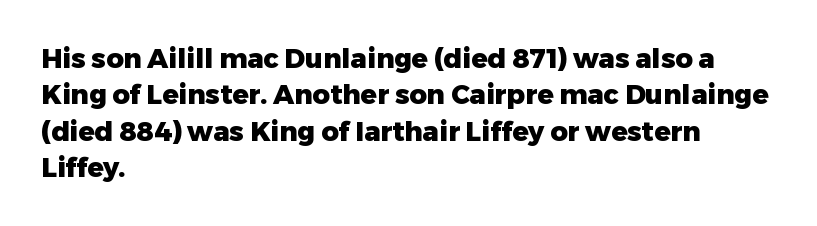
The image shows 27 px bold type, upright; set left-aligned, normal line spacing (1.35x), normal letter spacing, not underlined.
